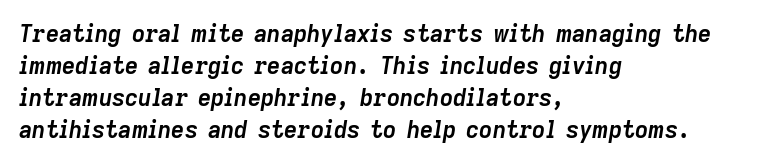
Style check: oblique. These lines stack with their left ends in a neat column. Default kerning and tracking; the words read as compact shapes. Line spacing here is normal.
